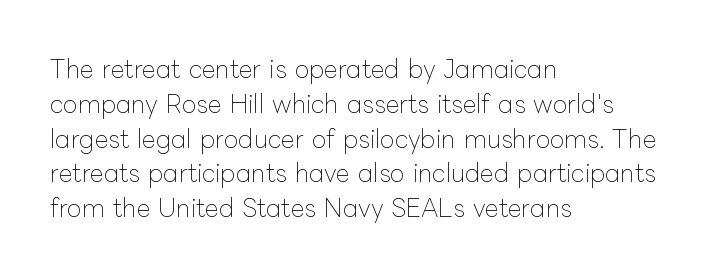
{"italic": "no", "bold": "no", "underline": "no", "align": "left", "line_spacing": "normal", "line_spacing_ratio": 1.45, "letter_spacing": "normal", "letter_spacing_em": 0.0, "glyph_px": 24}
